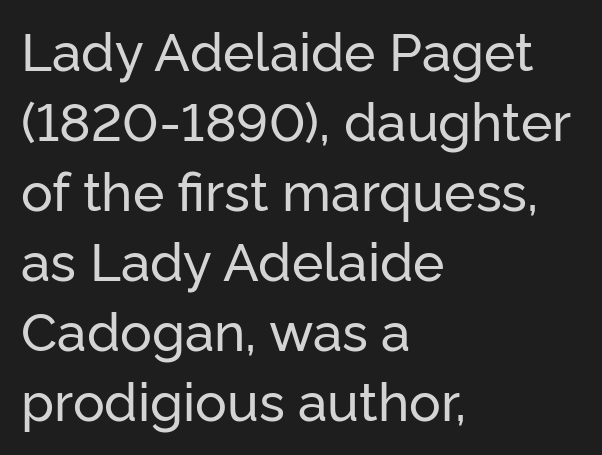
{"serif": "no", "italic": "no", "width": "normal", "stroke_contrast": "low", "x_height": "medium", "monospaced": "no", "underline": "no", "align": "left", "line_spacing": "normal", "line_spacing_ratio": 1.32, "letter_spacing": "normal", "letter_spacing_em": 0.0, "glyph_px": 53}
